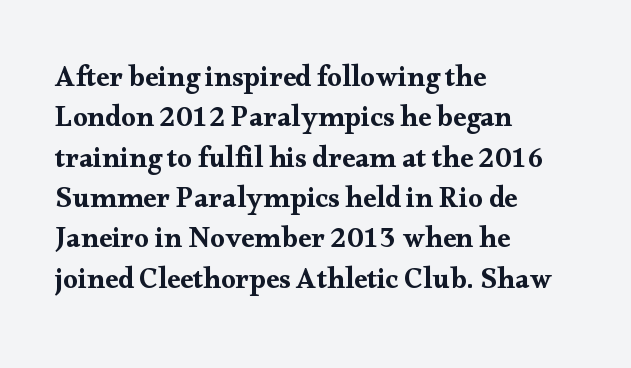
Observe the serifs anchoring each vertical stroke in this sample. Glyph-to-glyph distance matches everyday printed text. Varying glyph widths throughout — classic text-font behaviour. A roman cut, with each character standing at attention.
